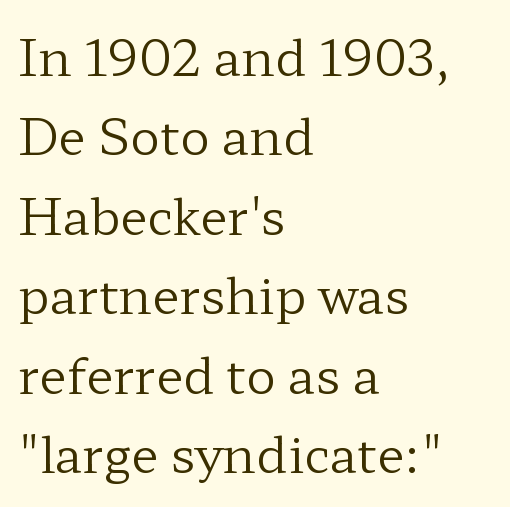
Q: Is the text bold? A: No.
Q: Is the text italic (slanted)? A: No, it is upright.
Q: Is the typeface a serif or a sans-serif typeface? A: Serif.
Q: Is the text underlined? A: No.
Q: How is the paragraph aligned? A: Left-aligned.
Q: Is the spacing between letters normal or unusually wide? A: Normal.
Q: Is the spacing between lines tight, normal or loose? A: Normal.
Q: Width (condensed, normal, or wide)? A: Wide.
Q: Stroke contrast? A: Low.
Q: x-height? A: Medium.
Q: Monospaced? A: No.
